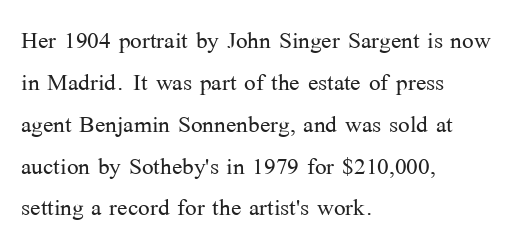
The typesetter chose a ragged-right arrangement here. What's the leading like? Ordinary, nothing unusual. When letters stand straight like this, we call the style roman or upright. Check under the words: just untouched page. Nothing unusual about the tracking: characters are spaced as the font intends.
